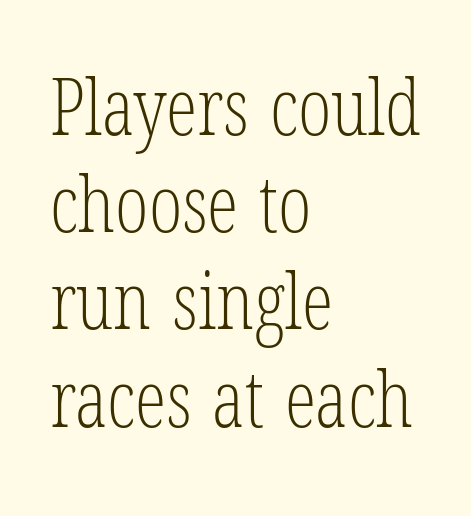
Q: Is the text bold? A: No.
Q: Is the typeface a serif or a sans-serif typeface? A: Serif.
Q: Is the text underlined? A: No.
Q: How is the paragraph aligned? A: Left-aligned.
Q: Is the spacing between letters normal or unusually wide? A: Normal.
Q: Width (condensed, normal, or wide)? A: Condensed.
Q: Stroke contrast? A: Low.
Q: x-height? A: Medium.
Q: Monospaced? A: No.
